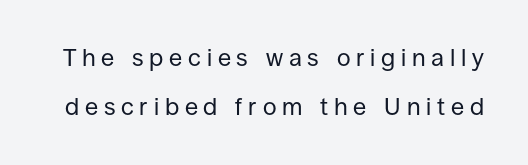
The image shows 24 px text type, upright; set loose line spacing (2.04x), unusually wide letter spacing (+0.24 em), not underlined.
